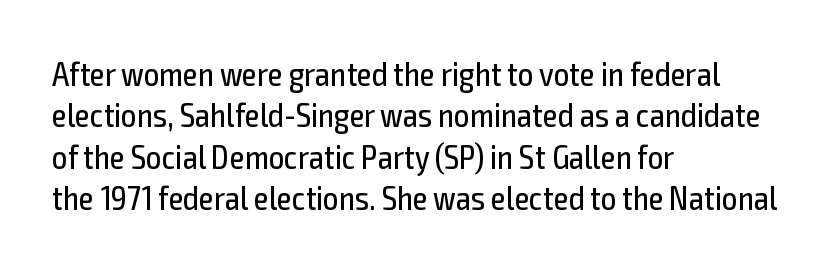
Q: Is the text bold? A: No.
Q: Is the text italic (slanted)? A: No, it is upright.
Q: Is the typeface a serif or a sans-serif typeface? A: Sans-serif.
Q: Is the text underlined? A: No.
Q: How is the paragraph aligned? A: Left-aligned.
Q: Is the spacing between letters normal or unusually wide? A: Normal.
Q: Width (condensed, normal, or wide)? A: Condensed.
Q: x-height? A: Medium.
Q: Monospaced? A: No.
